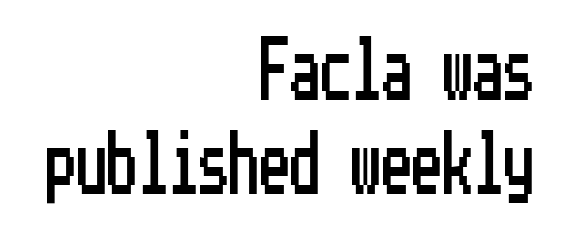
Q: Is the text italic (slanted)? A: No, it is upright.
Q: Is the typeface a serif or a sans-serif typeface? A: Sans-serif.
Q: Is the text underlined? A: No.
Q: How is the paragraph aligned? A: Right-aligned.
Q: Is the spacing between letters normal or unusually wide? A: Normal.
Q: Is the spacing between lines tight, normal or loose? A: Normal.
Q: Width (condensed, normal, or wide)? A: Condensed.
Q: Stroke contrast? A: Low.
Q: x-height? A: Medium.
